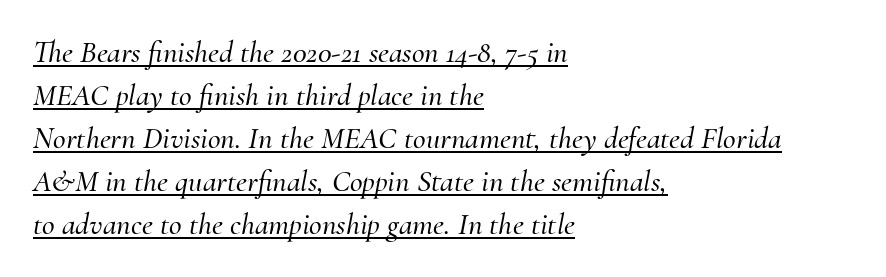
The image shows 31 px serif type, italic (leaning right); set left-aligned, normal line spacing (1.39x), normal letter spacing, underlined; medium stroke contrast and a small x-height.
